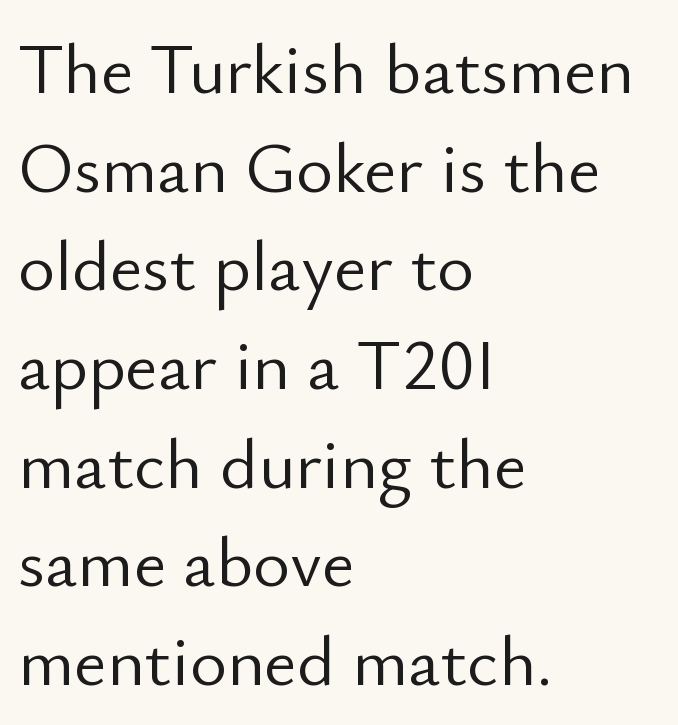
Q: Is the text bold? A: No.
Q: Is the text italic (slanted)? A: No, it is upright.
Q: Is the typeface a serif or a sans-serif typeface? A: Sans-serif.
Q: Is the text underlined? A: No.
Q: How is the paragraph aligned? A: Left-aligned.
Q: Is the spacing between letters normal or unusually wide? A: Normal.
Q: Is the spacing between lines tight, normal or loose? A: Normal.
Q: Width (condensed, normal, or wide)? A: Normal.
Q: Stroke contrast? A: Low.
Q: x-height? A: Small.
Q: Monospaced? A: No.
